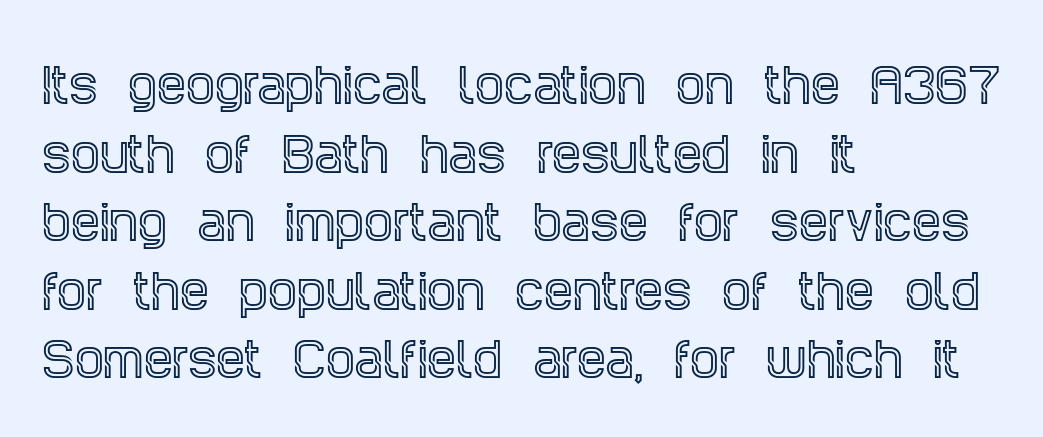
Compared with typical body copy, the letter spacing here is the same. The rendering uses natural spacing where letterforms have individual widths. The characters display serif detailing at their extremities. Which margin do the lines hug? The left one — the right edge is uneven. Quick note: not italic, upright.
